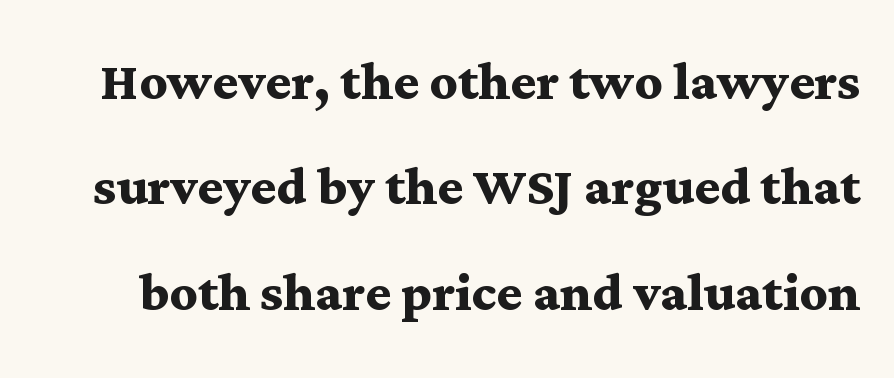
The image shows 68 px semibold, wide serif type, upright; set normal line spacing (1.55x), normal letter spacing, not underlined; medium stroke contrast and a medium x-height.
